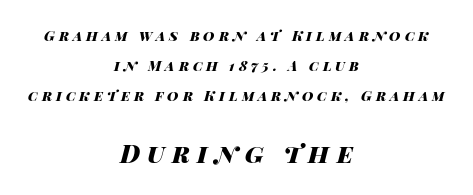
{"italic": "yes", "lean": "right", "slant_degrees": 14, "bold": "yes", "underline": "no", "align": "center", "line_spacing": "loose", "line_spacing_ratio": 2.14, "letter_spacing": "wide", "letter_spacing_em": 0.28, "larger_block": "second", "size_ratio": 1.79, "glyph_px": 25}
